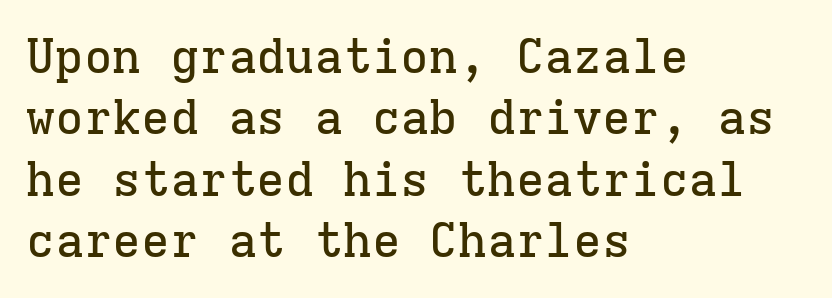
Q: Is the text italic (slanted)? A: No, it is upright.
Q: Is the typeface a serif or a sans-serif typeface? A: Serif.
Q: Is the text underlined? A: No.
Q: How is the paragraph aligned? A: Left-aligned.
Q: Is the spacing between letters normal or unusually wide? A: Normal.
Q: Is the spacing between lines tight, normal or loose? A: Normal.
Q: Width (condensed, normal, or wide)? A: Normal.
Q: Stroke contrast? A: Low.
Q: x-height? A: Medium.
Q: Monospaced? A: Yes.
